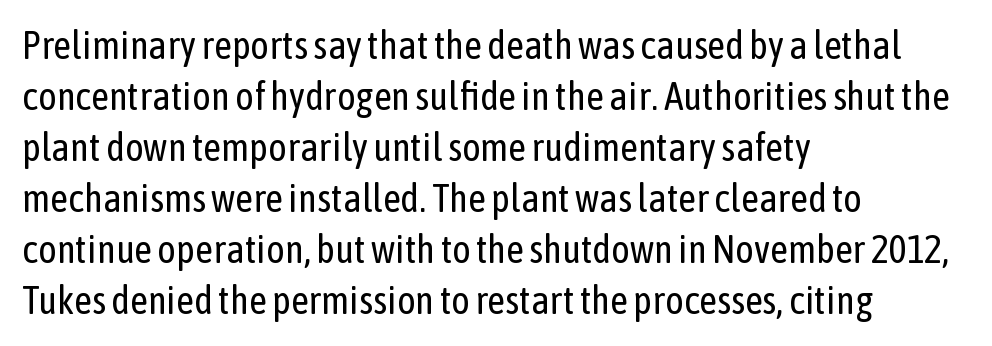
{"serif": "no", "italic": "no", "bold": "no", "weight": "regular", "width": "condensed", "stroke_contrast": "low", "x_height": "medium", "monospaced": "no", "underline": "no", "align": "left", "line_spacing": "normal", "line_spacing_ratio": 1.31, "letter_spacing": "normal", "letter_spacing_em": 0.0, "glyph_px": 39}
